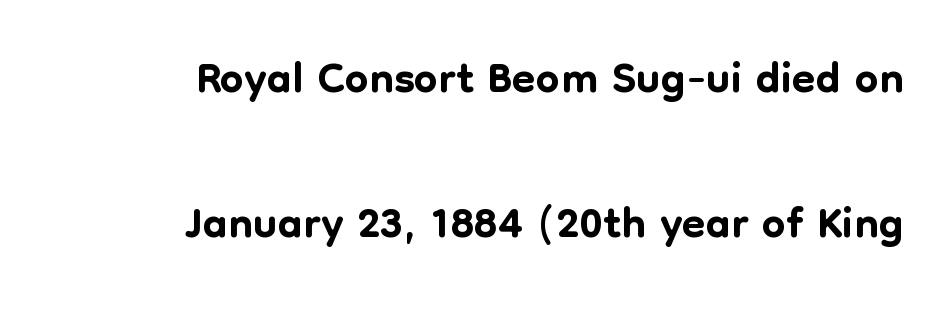
{"serif": "no", "italic": "no", "width": "normal", "stroke_contrast": "low", "x_height": "medium", "monospaced": "no", "underline": "no", "align": "right", "line_spacing": "loose", "line_spacing_ratio": 2.13, "letter_spacing": "normal", "letter_spacing_em": 0.0, "glyph_px": 68}
